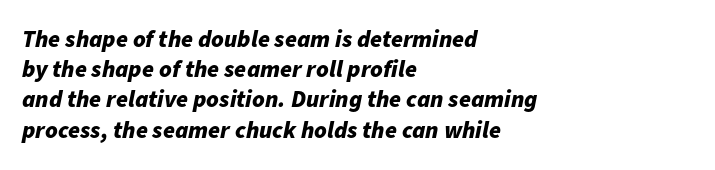
The image shows 24 px bold type, italic (leaning right); set left-aligned, normal line spacing (1.26x), normal letter spacing, not underlined.
